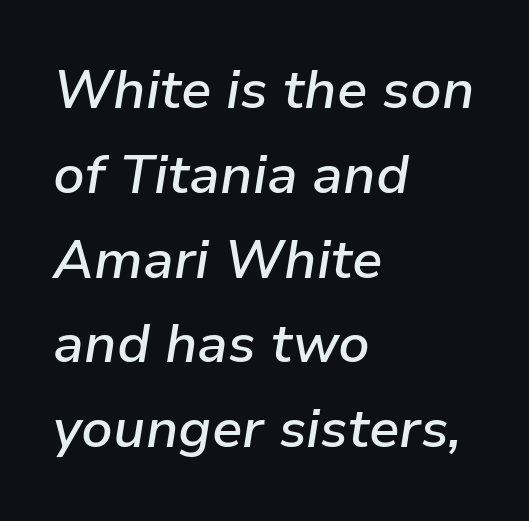
{"italic": "yes", "lean": "right", "slant_degrees": 9, "bold": "semi", "weight": "semibold", "width": "normal", "stroke_contrast": "low", "x_height": "medium", "monospaced": "no", "underline": "no", "align": "left", "line_spacing": "normal", "line_spacing_ratio": 1.57, "letter_spacing": "normal", "letter_spacing_em": 0.0, "glyph_px": 54}
